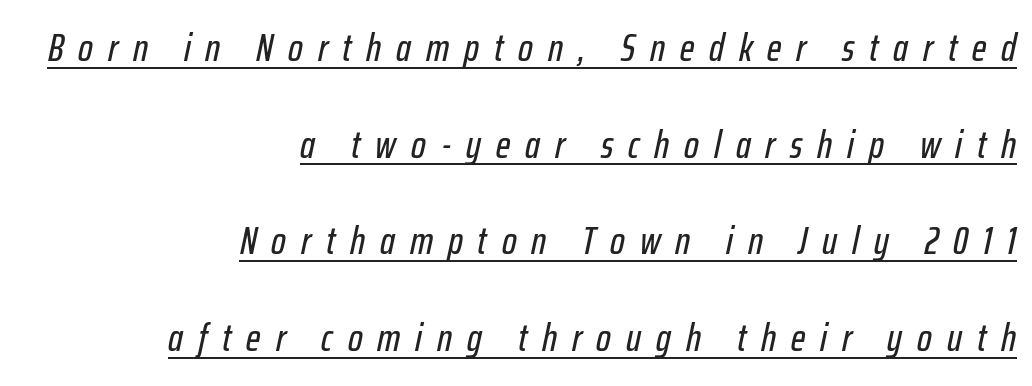
Quick note: italic. The typesetter chose a ragged-left arrangement here. Quick note: underline on. Substantial extra tracking has been applied to these lines.
